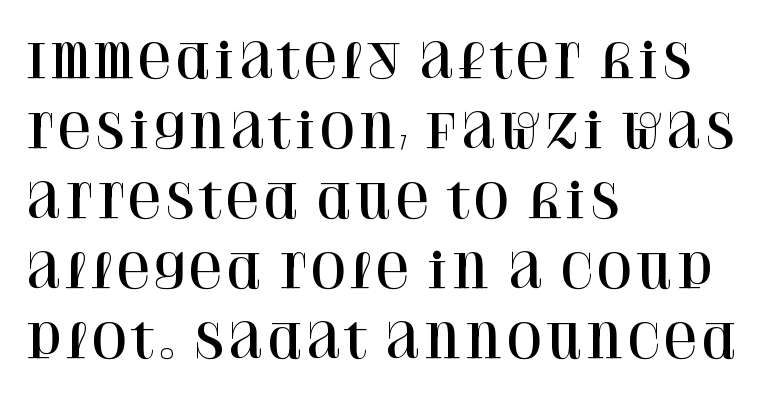
Here the glyphs are tracked normally, forming tight word shapes. Casual observation: everything's shoved over to the left. The rows are spaced the way most documents space them. The glyphs are unaccompanied by any horizontal stroke below them. This sample uses a serif face.
